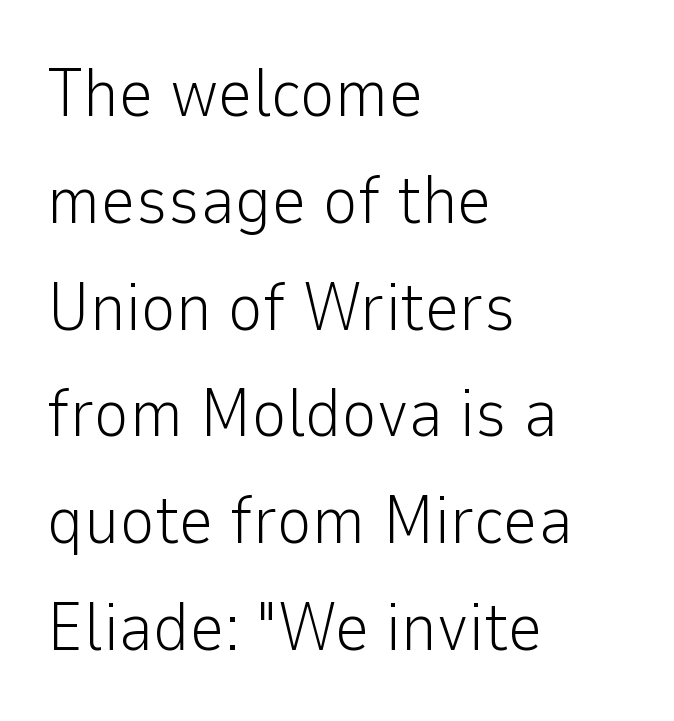
{"serif": "no", "italic": "no", "bold": "no", "weight": "light", "width": "normal", "stroke_contrast": "low", "x_height": "medium", "monospaced": "no", "underline": "no", "align": "left", "line_spacing": "normal", "line_spacing_ratio": 1.57, "letter_spacing": "normal", "letter_spacing_em": 0.0, "glyph_px": 68}
